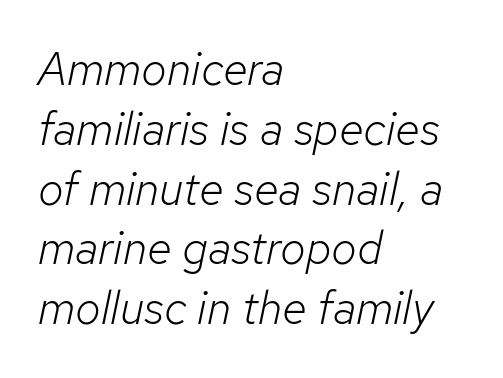
The image shows 46 px light type, italic (leaning right); set left-aligned, normal line spacing (1.3x), normal letter spacing, not underlined; low stroke contrast and a medium x-height.
